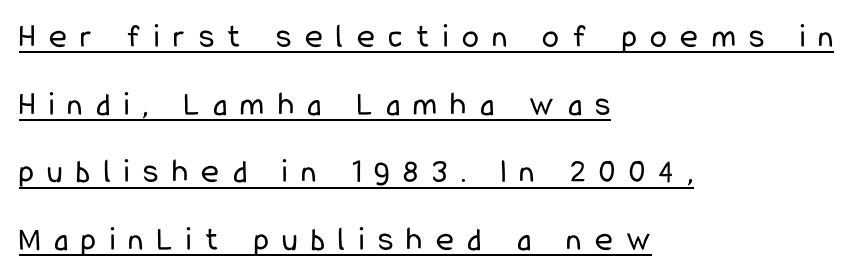
A student would call this left alignment; a typographer would say flush left, rag right. Letter spacing: wide. The leading is generous, giving the passage an open texture. The characters display no serif detailing; their extremities are plain.
